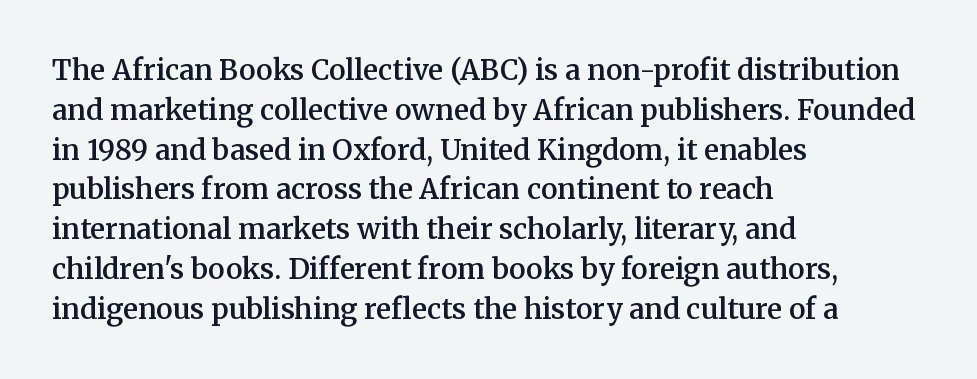
Q: Is the text bold? A: Semi-bold.
Q: Is the text italic (slanted)? A: No, it is upright.
Q: Is the typeface a serif or a sans-serif typeface? A: Serif.
Q: Is the text underlined? A: No.
Q: How is the paragraph aligned? A: Left-aligned.
Q: Is the spacing between letters normal or unusually wide? A: Normal.
Q: Is the spacing between lines tight, normal or loose? A: Normal.
Q: Width (condensed, normal, or wide)? A: Normal.
Q: Stroke contrast? A: Medium.
Q: x-height? A: Medium.
Q: Monospaced? A: No.
